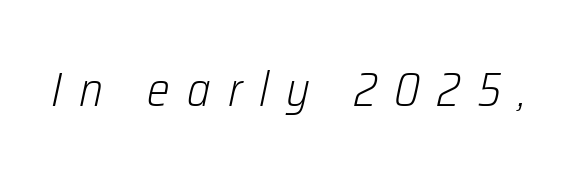
{"italic": "yes", "lean": "right", "slant_degrees": 12, "bold": "no", "weight": "light", "width": "condensed", "stroke_contrast": "low", "x_height": "medium", "monospaced": "no", "underline": "no", "letter_spacing": "wide", "letter_spacing_em": 0.36, "glyph_px": 48}
